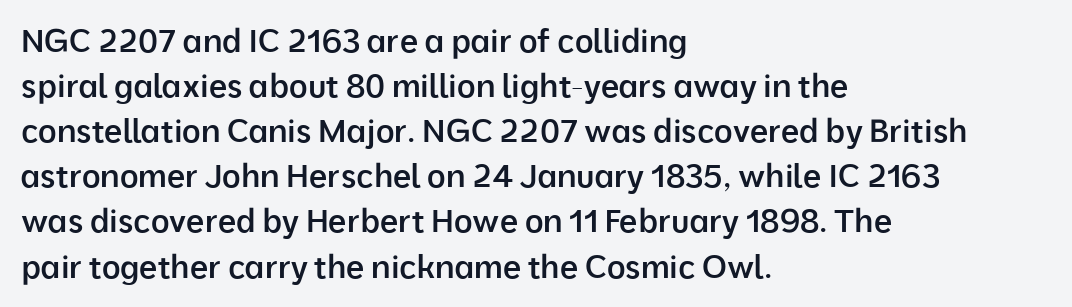
Q: Is the text bold? A: Semi-bold.
Q: Is the text italic (slanted)? A: No, it is upright.
Q: Is the typeface a serif or a sans-serif typeface? A: Sans-serif.
Q: Is the text underlined? A: No.
Q: How is the paragraph aligned? A: Left-aligned.
Q: Is the spacing between letters normal or unusually wide? A: Normal.
Q: Is the spacing between lines tight, normal or loose? A: Normal.
Q: Width (condensed, normal, or wide)? A: Normal.
Q: Stroke contrast? A: Low.
Q: x-height? A: Medium.
Q: Monospaced? A: No.
